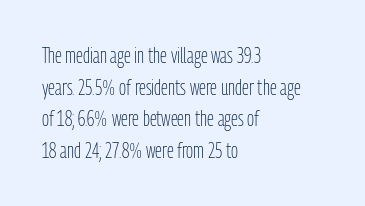
Q: Is the text bold? A: No.
Q: Is the text italic (slanted)? A: No, it is upright.
Q: Is the text underlined? A: No.
Q: How is the paragraph aligned? A: Left-aligned.
Q: Is the spacing between letters normal or unusually wide? A: Normal.
Q: Is the spacing between lines tight, normal or loose? A: Normal.
